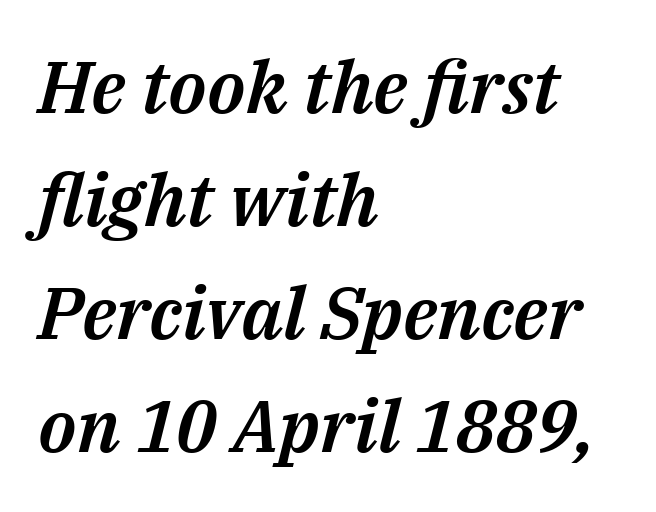
The image shows 73 px text type, italic (leaning right); set left-aligned, normal line spacing (1.55x), normal letter spacing, not underlined; medium stroke contrast and a medium x-height.
